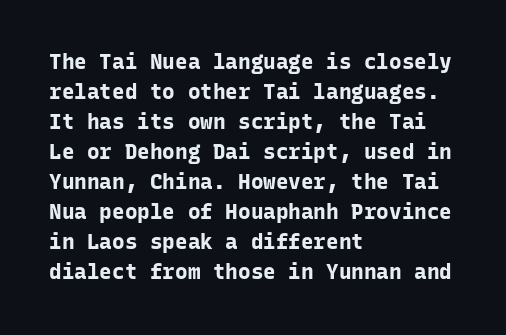
{"italic": "no", "bold": "yes", "underline": "no", "align": "left", "line_spacing": "normal", "line_spacing_ratio": 1.43, "letter_spacing": "normal", "letter_spacing_em": 0.0, "glyph_px": 21}
